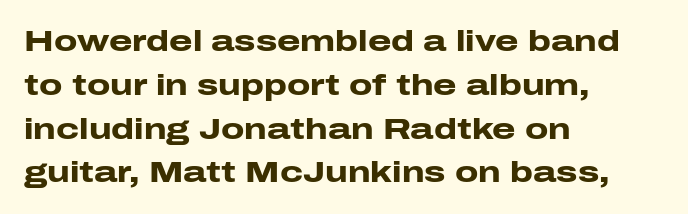
Q: Is the text bold? A: Yes.
Q: Is the text italic (slanted)? A: No, it is upright.
Q: Is the typeface a serif or a sans-serif typeface? A: Sans-serif.
Q: Is the text underlined? A: No.
Q: How is the paragraph aligned? A: Left-aligned.
Q: Is the spacing between letters normal or unusually wide? A: Normal.
Q: Is the spacing between lines tight, normal or loose? A: Normal.
Q: Width (condensed, normal, or wide)? A: Wide.
Q: Stroke contrast? A: Low.
Q: x-height? A: Medium.
Q: Monospaced? A: No.
